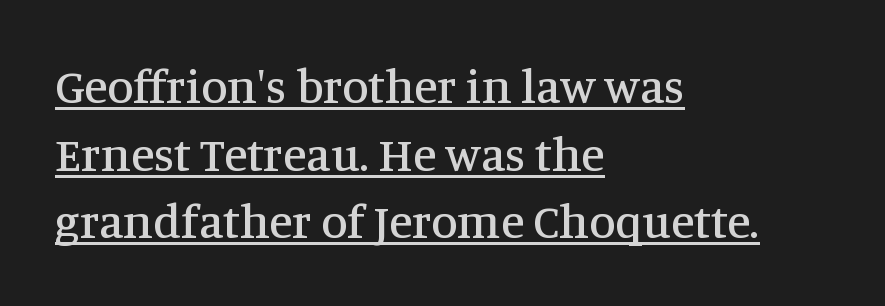
Each letter keeps its own natural width here, so spacing adapts to shape. The rendering anchors every line to the left-hand side. Style check: upright. Notice how a bar underscores the lettering throughout. A typesetter would call this leading conventional body-copy spacing.
